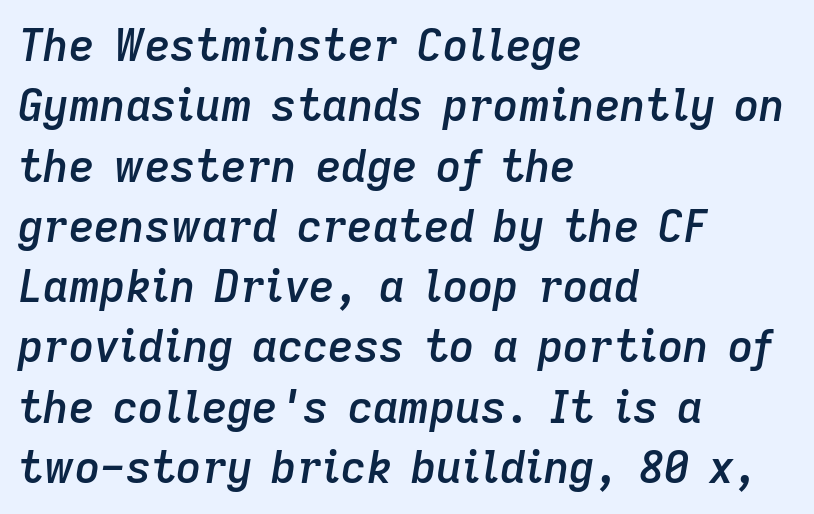
{"italic": "yes", "lean": "right", "slant_degrees": 9, "bold": "semi", "weight": "semibold", "width": "normal", "stroke_contrast": "low", "x_height": "medium", "monospaced": "no", "underline": "no", "align": "left", "line_spacing": "normal", "line_spacing_ratio": 1.37, "letter_spacing": "normal", "letter_spacing_em": 0.0, "glyph_px": 44}
